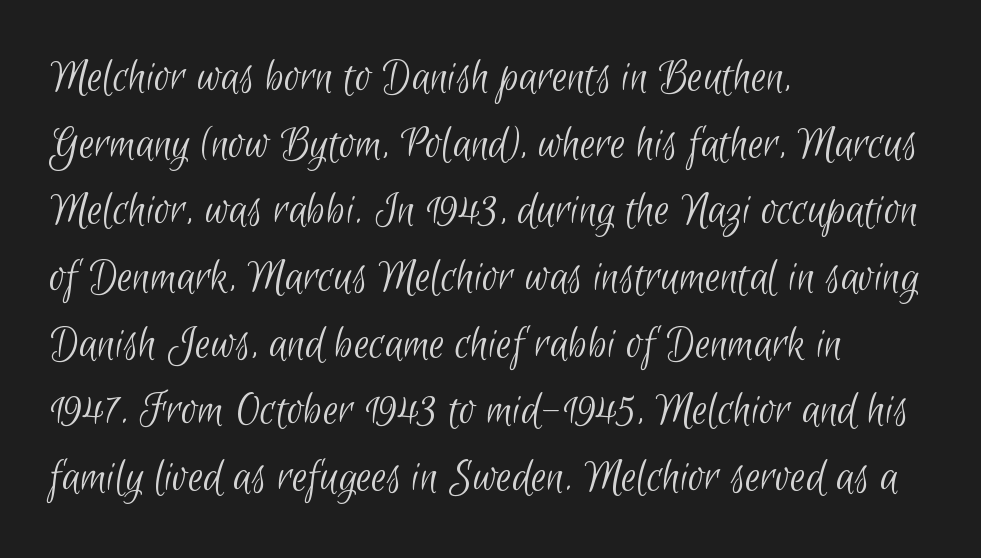
{"serif": "no", "bold": "no", "weight": "light", "width": "condensed", "stroke_contrast": "low", "x_height": "small", "monospaced": "no", "underline": "no", "align": "left", "line_spacing": "normal", "line_spacing_ratio": 1.36, "letter_spacing": "normal", "letter_spacing_em": 0.0, "glyph_px": 49}
